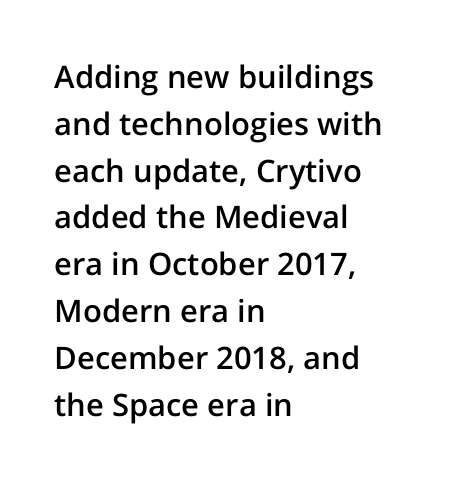
The letters stand straight up with perfectly vertical stems. A typesetter would call this leading conventional body-copy spacing. Students, this is semibold: more ink than regular, less than bold. A typesetter would label this face a sans.
